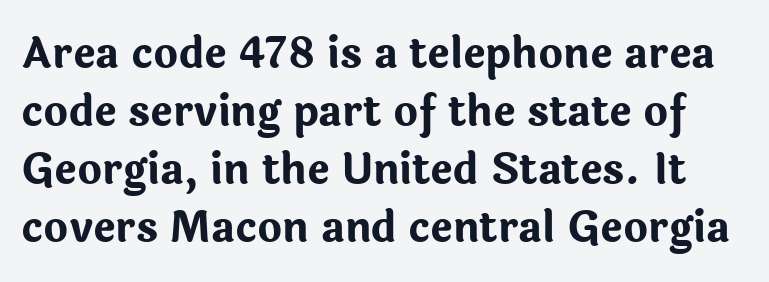
The face used here is a sans, in the tradition of grotesques and geometrics. Looks like regular typesetting: each glyph gets only the width it needs. Compared with typical body copy, the letter spacing here is the same. The font's upright variant was chosen for this text. The strokes are fattened all the way to bold.
